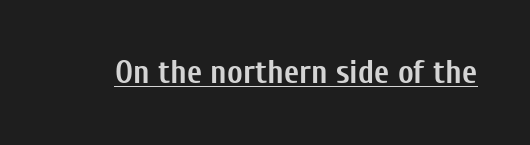
The image shows 33 px semibold, condensed sans-serif type, upright; set normal letter spacing, underlined; low stroke contrast and a medium x-height.
